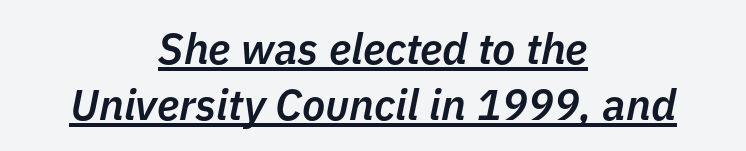
{"italic": "yes", "lean": "right", "slant_degrees": 11, "bold": "semi", "weight": "semibold", "width": "normal", "stroke_contrast": "low", "x_height": "medium", "monospaced": "no", "underline": "yes", "align": "center", "line_spacing": "normal", "line_spacing_ratio": 1.3, "letter_spacing": "normal", "letter_spacing_em": 0.0, "glyph_px": 43}
